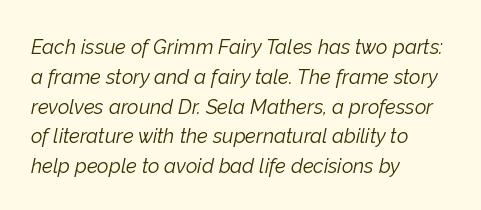
The glyphs look as if they've been sheared to an angle. Type without underlining. These lines keep a tight, regular rhythm from letter to letter. The rendering anchors every line to the left-hand side. Stems and bowls with no extra thickness — not bold. The leading is moderate, giving the passage an even texture.
